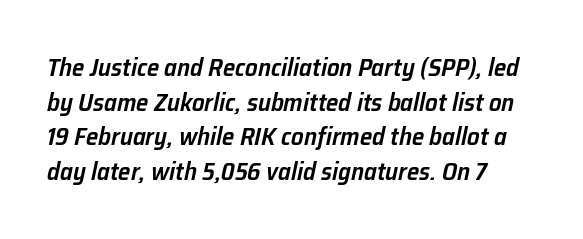
The image shows 25 px text type, italic (leaning right); set left-aligned, normal line spacing (1.39x), normal letter spacing, not underlined.
